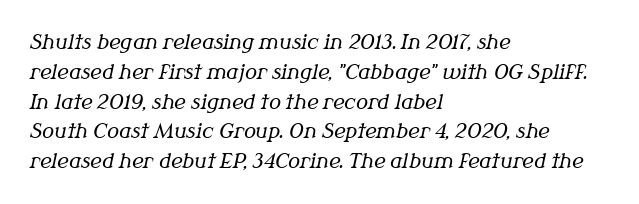
{"italic": "yes", "lean": "right", "slant_degrees": 12, "bold": "no", "underline": "no", "align": "left", "line_spacing": "normal", "line_spacing_ratio": 1.49, "letter_spacing": "normal", "letter_spacing_em": 0.0, "glyph_px": 20}
